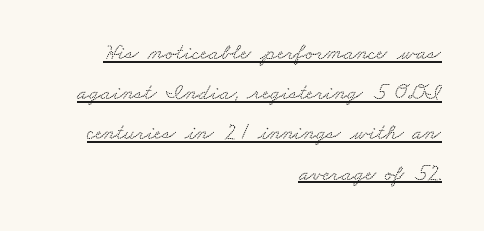
A student would call this right alignment; a typographer would say flush right, rag left. You can see a thin bar hugging the bottom of the glyphs. Between one letter and the next there's only the usual sliver of space.
